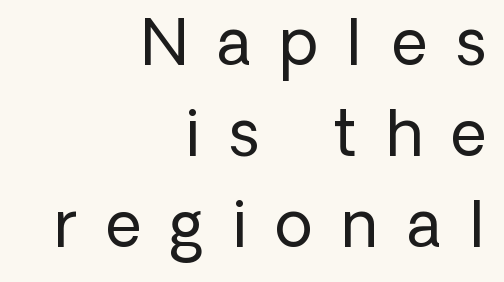
Designer's note — italics off, roman on. These lines sit exactly where default settings would place them. Caption: multi-line text, flush right, ragged left. Stroke mass is kept to a normal reading level or below.
